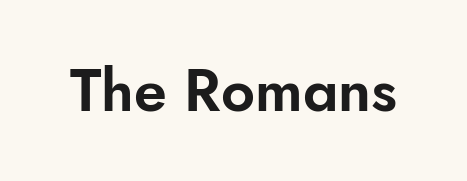
{"serif": "no", "italic": "no", "width": "normal", "stroke_contrast": "low", "x_height": "small", "monospaced": "no", "underline": "no", "letter_spacing": "normal", "letter_spacing_em": 0.0, "glyph_px": 59}
